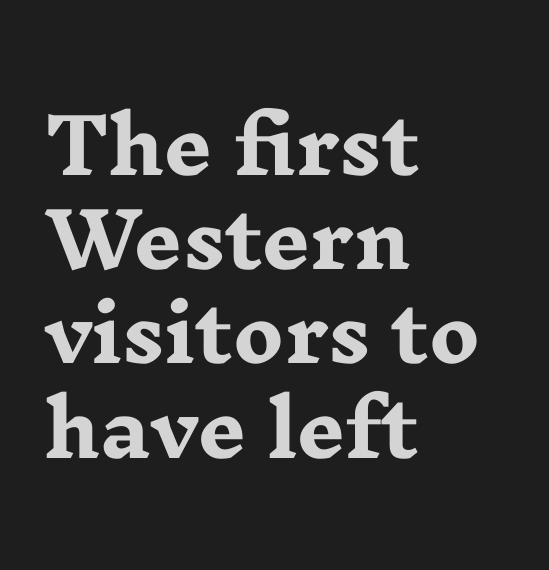
The compositor pushed each line to the left boundary. Only glyphs here, with clear space below each row. The face used here is seriffed, in the tradition of book romans. Letter spacing: default.
